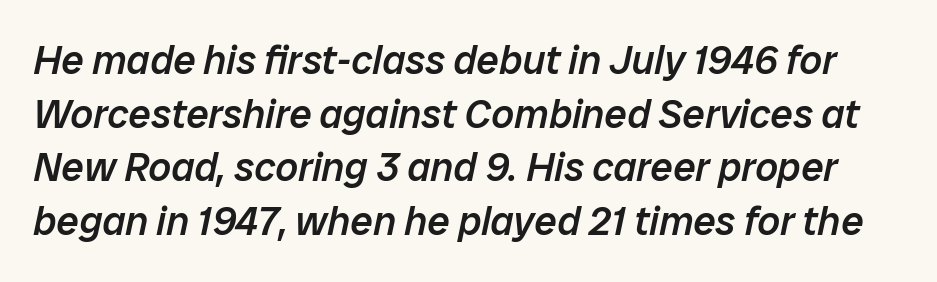
Q: Is the text bold? A: Semi-bold.
Q: Is the text italic (slanted)? A: Yes, it leans right by about 12 degrees.
Q: Is the text underlined? A: No.
Q: Is the spacing between letters normal or unusually wide? A: Normal.
Q: Is the spacing between lines tight, normal or loose? A: Normal.
Q: Width (condensed, normal, or wide)? A: Normal.
Q: Stroke contrast? A: Low.
Q: x-height? A: Medium.
Q: Monospaced? A: No.
